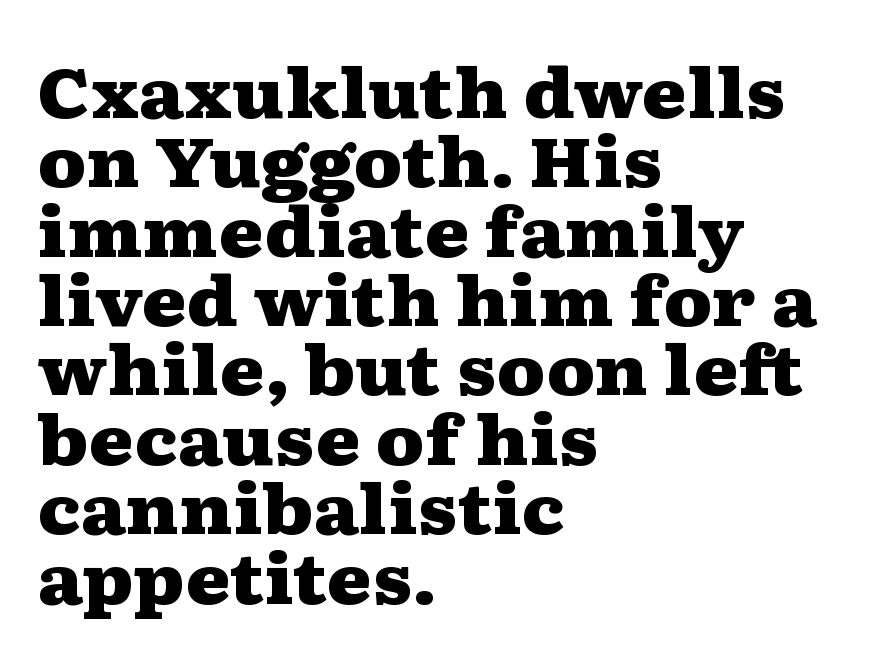
Q: Is the text bold? A: Yes.
Q: Is the text italic (slanted)? A: No, it is upright.
Q: Is the typeface a serif or a sans-serif typeface? A: Serif.
Q: Is the text underlined? A: No.
Q: How is the paragraph aligned? A: Left-aligned.
Q: Is the spacing between letters normal or unusually wide? A: Normal.
Q: Is the spacing between lines tight, normal or loose? A: Tight.
Q: Width (condensed, normal, or wide)? A: Wide.
Q: Stroke contrast? A: Medium.
Q: x-height? A: Medium.
Q: Monospaced? A: No.
